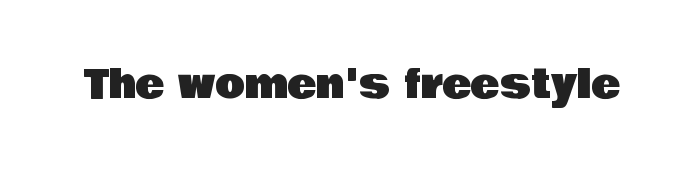
{"serif": "no", "italic": "no", "width": "normal", "stroke_contrast": "low", "x_height": "large", "monospaced": "no", "underline": "no", "letter_spacing": "normal", "letter_spacing_em": 0.0, "glyph_px": 39}
